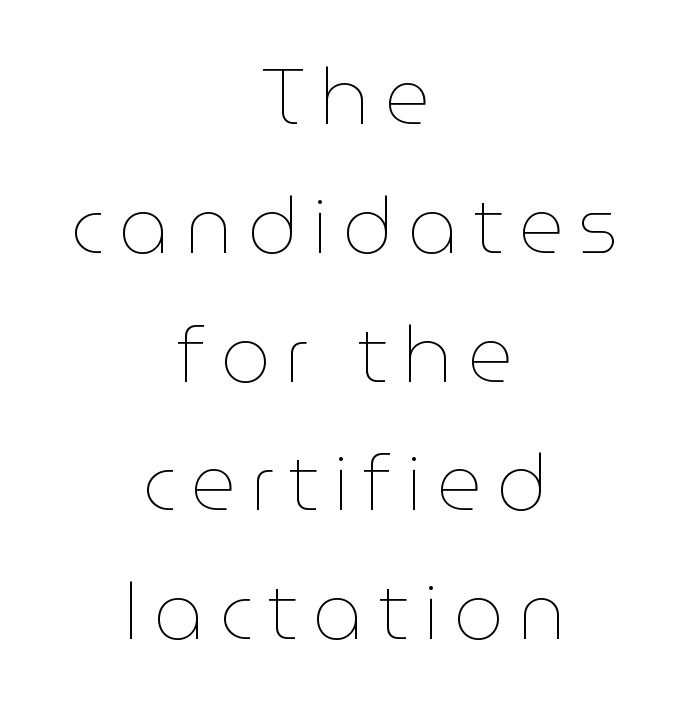
{"italic": "no", "bold": "no", "weight": "thin", "width": "normal", "stroke_contrast": "low", "x_height": "medium", "monospaced": "no", "underline": "no", "align": "center", "line_spacing": "normal", "line_spacing_ratio": 1.63, "glyph_px": 79}
